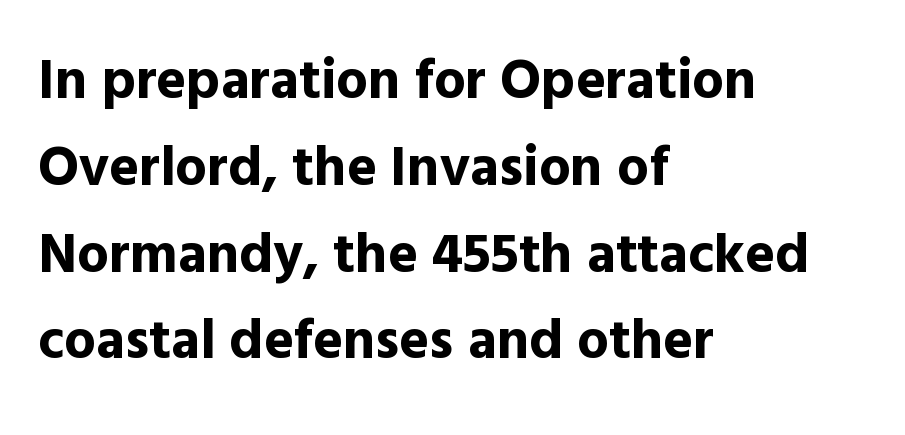
{"serif": "no", "italic": "no", "bold": "yes", "weight": "bold", "width": "normal", "x_height": "medium", "monospaced": "no", "underline": "no", "align": "left", "line_spacing": "normal", "line_spacing_ratio": 1.55, "letter_spacing": "normal", "letter_spacing_em": 0.0, "glyph_px": 56}
